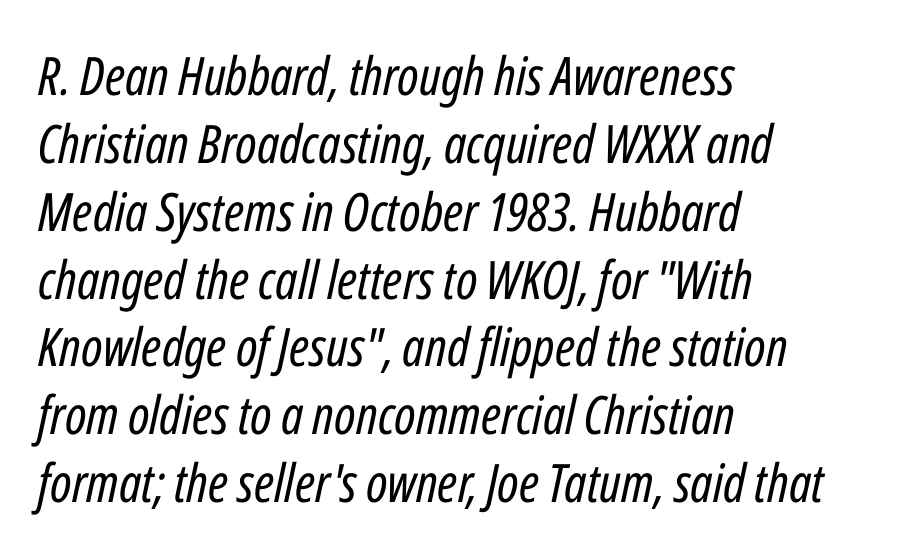
The image shows 53 px regular-weight, condensed type, italic (leaning right); set left-aligned, normal line spacing (1.28x), normal letter spacing, not underlined; low stroke contrast and a medium x-height.
